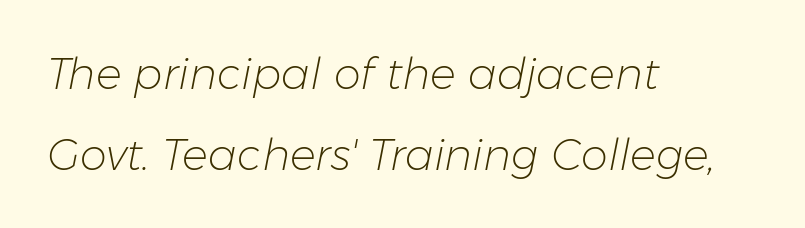
{"italic": "yes", "lean": "right", "slant_degrees": 11, "bold": "no", "weight": "light", "width": "normal", "stroke_contrast": "low", "x_height": "medium", "monospaced": "no", "underline": "no", "align": "left", "line_spacing_ratio": 1.88, "letter_spacing": "normal", "letter_spacing_em": 0.0, "glyph_px": 43}
